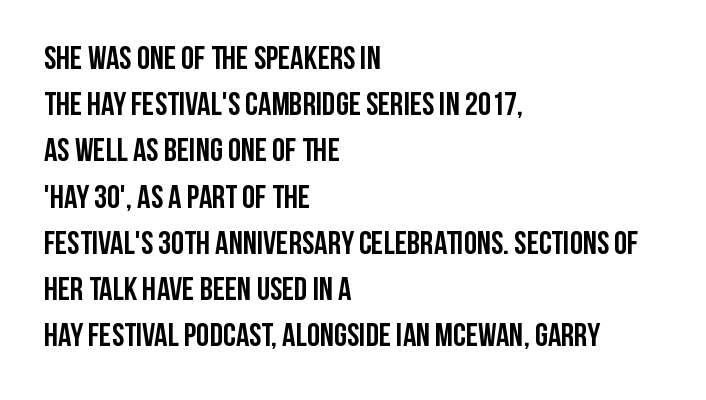
{"serif": "no", "italic": "no", "bold": "yes", "weight": "semibold", "width": "condensed", "stroke_contrast": "low", "x_height": "large", "monospaced": "no", "underline": "no", "align": "left", "line_spacing": "normal", "line_spacing_ratio": 1.4, "letter_spacing": "normal", "letter_spacing_em": 0.0, "glyph_px": 33}
